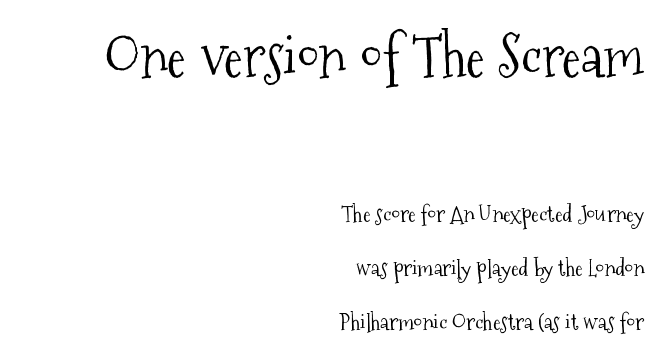
Q: Is the text bold? A: No.
Q: Is the text italic (slanted)? A: No, it is upright.
Q: Is the typeface a serif or a sans-serif typeface? A: Serif.
Q: Is the text underlined? A: No.
Q: How is the paragraph aligned? A: Right-aligned.
Q: Is the spacing between letters normal or unusually wide? A: Normal.
Q: Is the spacing between lines tight, normal or loose? A: Loose.
Q: Which block of text is set in a larger size, the first (top) or the second (bottom)? A: The first (top) one.
Q: Width (condensed, normal, or wide)? A: Condensed.
Q: Stroke contrast? A: Medium.
Q: x-height? A: Medium.
Q: Monospaced? A: No.
